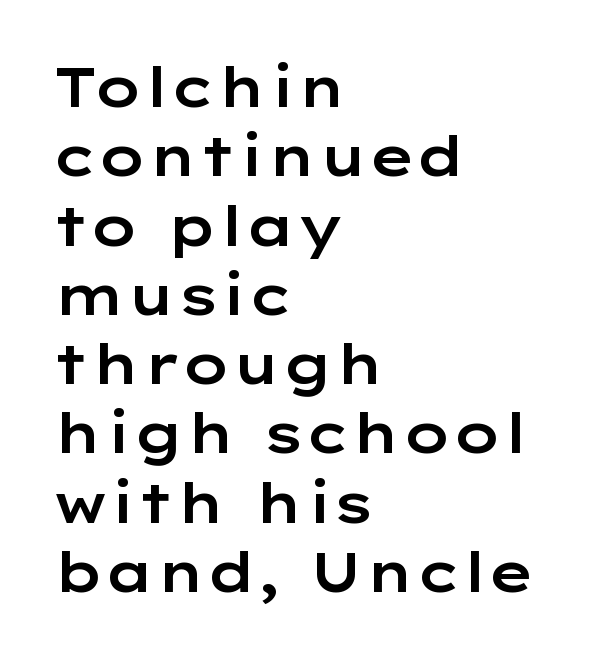
{"serif": "no", "italic": "no", "width": "wide", "stroke_contrast": "low", "x_height": "medium", "monospaced": "no", "underline": "no", "align": "left", "line_spacing": "normal", "line_spacing_ratio": 1.26, "letter_spacing": "normal", "letter_spacing_em": 0.0, "glyph_px": 55}
